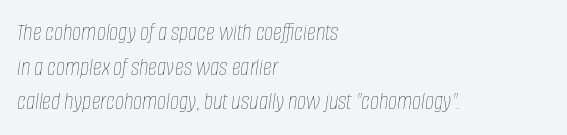
Q: Is the text bold? A: No.
Q: Is the text italic (slanted)? A: Yes, it leans right by about 8 degrees.
Q: Is the text underlined? A: No.
Q: How is the paragraph aligned? A: Left-aligned.
Q: Is the spacing between letters normal or unusually wide? A: Normal.
Q: Is the spacing between lines tight, normal or loose? A: Normal.
